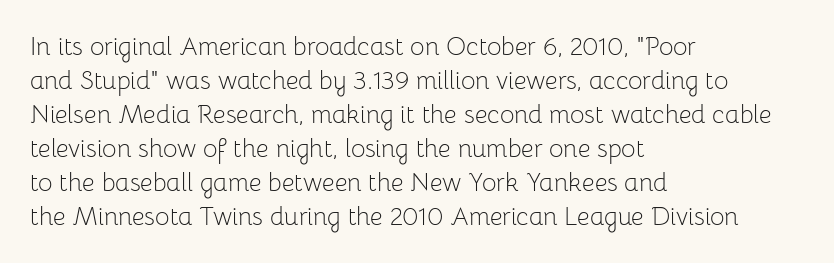
A normal amount of white space separates one row of letters from the next. Honestly, the letter spacing is just normal — you wouldn't notice it. The font's upright variant was chosen for this text. Is this a heavy cut? Hardly; it is regular or lighter. Caption: multi-line text, flush left, ragged right.
